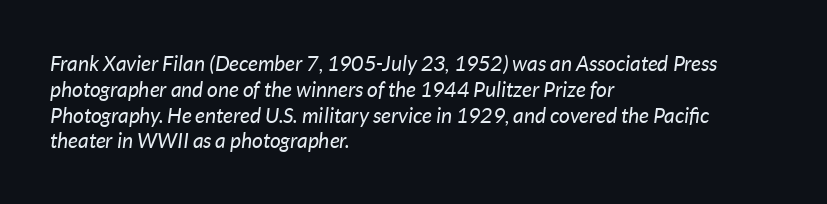
Q: Is the text bold? A: No.
Q: Is the text italic (slanted)? A: Yes, it leans right by about 7 degrees.
Q: Is the text underlined? A: No.
Q: How is the paragraph aligned? A: Left-aligned.
Q: Is the spacing between letters normal or unusually wide? A: Normal.
